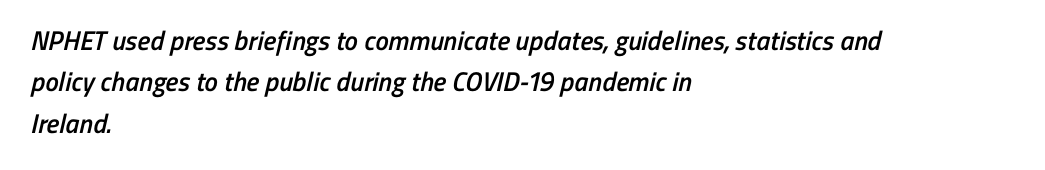
Q: Is the text bold? A: Semi-bold.
Q: Is the text underlined? A: No.
Q: How is the paragraph aligned? A: Left-aligned.
Q: Is the spacing between letters normal or unusually wide? A: Normal.
Q: Is the spacing between lines tight, normal or loose? A: Normal.
